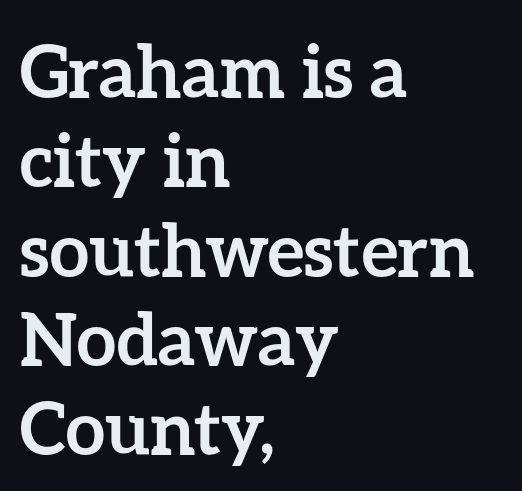
Upright lettering throughout. What stands out about the letter spacing? Nothing — it is the standard amount. Plain, unruled lines of type. A classic flush-left, rag-right setting is used for this passage. The face used here is proportionally spaced, like ordinary book or web type. As a designer I'd log this as weight 700, bold.
